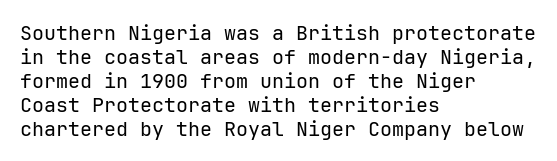
Q: Is the text bold? A: No.
Q: Is the text italic (slanted)? A: No, it is upright.
Q: Is the text underlined? A: No.
Q: How is the paragraph aligned? A: Left-aligned.
Q: Is the spacing between letters normal or unusually wide? A: Normal.
